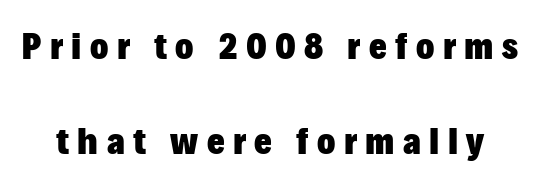
Check under the words: just untouched page. Rendered with straight, roman letterforms. These lines stand farther apart than default settings would place them. A full-strength bold gives these letters their thick strokes. This sample has the flowing, uneven cadence of proportional lettering. Characters follow at a spacing far wider than the type designer built in.
